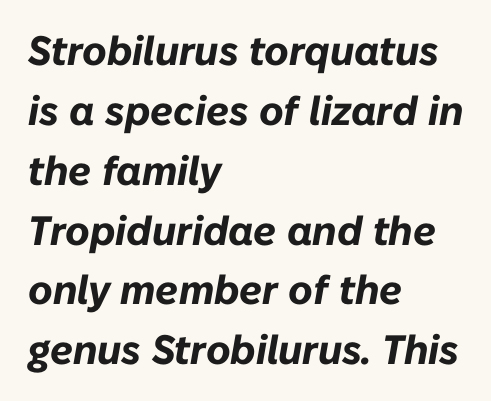
{"italic": "yes", "lean": "right", "slant_degrees": 10, "bold": "yes", "weight": "bold", "width": "normal", "stroke_contrast": "low", "x_height": "medium", "monospaced": "no", "underline": "no", "align": "left", "line_spacing": "normal", "line_spacing_ratio": 1.46, "letter_spacing": "normal", "letter_spacing_em": 0.0, "glyph_px": 41}
